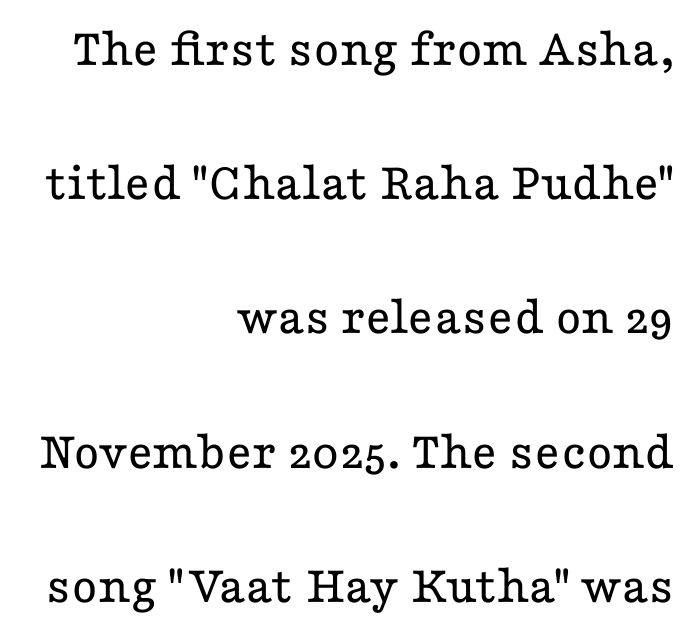
The image shows 55 px regular-weight, wide serif type, upright; set right-aligned, loose line spacing (2.44x), normal letter spacing, not underlined; low stroke contrast and a medium x-height.
